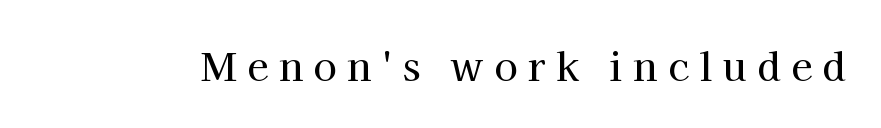
Here the designer chose a conventional face with non-uniform glyph widths. Descenders are the only things crossing below the line. Every character sits straight up, as roman type does. This is serif lettering, the kind often seen in printed books. Tracking here is generous; glyphs stand well apart from one another.
